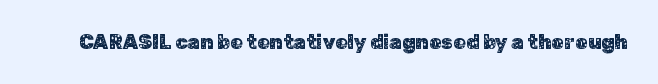
Q: Is the text italic (slanted)? A: No, it is upright.
Q: Is the text underlined? A: No.
Q: Is the spacing between letters normal or unusually wide? A: Normal.
